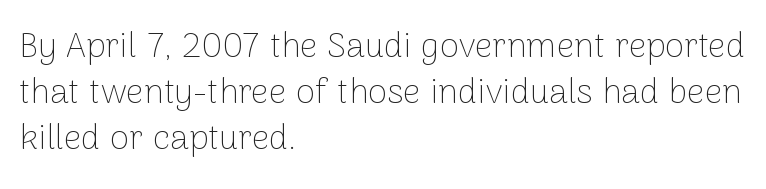
Q: Is the text bold? A: No.
Q: Is the text italic (slanted)? A: No, it is upright.
Q: Is the typeface a serif or a sans-serif typeface? A: Sans-serif.
Q: Is the text underlined? A: No.
Q: How is the paragraph aligned? A: Left-aligned.
Q: Is the spacing between letters normal or unusually wide? A: Normal.
Q: Is the spacing between lines tight, normal or loose? A: Normal.
Q: Width (condensed, normal, or wide)? A: Normal.
Q: Stroke contrast? A: Low.
Q: x-height? A: Medium.
Q: Monospaced? A: No.
